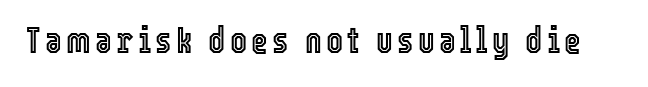
Q: Is the text italic (slanted)? A: No, it is upright.
Q: Is the text underlined? A: No.
Q: Width (condensed, normal, or wide)? A: Condensed.
Q: x-height? A: Medium.
Q: Monospaced? A: No.
